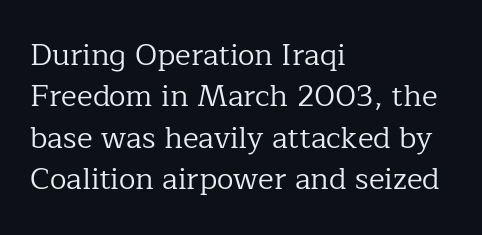
Q: Is the text bold? A: No.
Q: Is the text italic (slanted)? A: No, it is upright.
Q: Is the typeface a serif or a sans-serif typeface? A: Serif.
Q: Is the text underlined? A: No.
Q: How is the paragraph aligned? A: Left-aligned.
Q: Is the spacing between letters normal or unusually wide? A: Normal.
Q: Is the spacing between lines tight, normal or loose? A: Normal.
Q: Width (condensed, normal, or wide)? A: Normal.
Q: Stroke contrast? A: Low.
Q: x-height? A: Medium.
Q: Monospaced? A: No.
